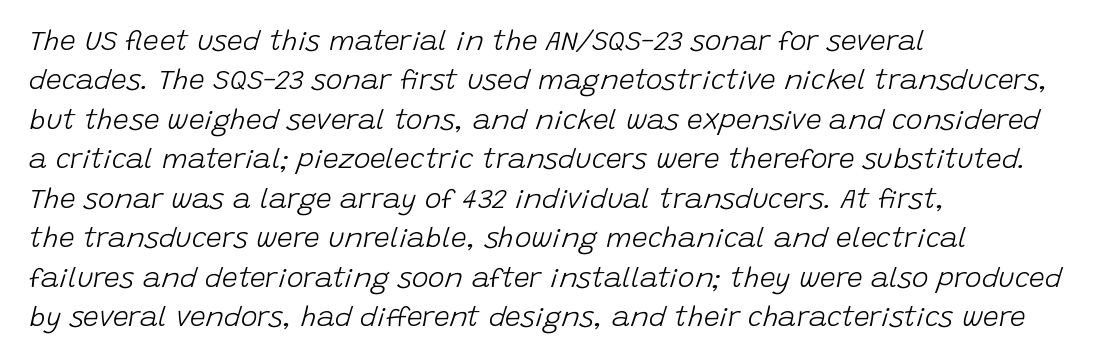
{"italic": "yes", "lean": "right", "slant_degrees": 15, "bold": "no", "weight": "light", "width": "normal", "stroke_contrast": "low", "x_height": "large", "monospaced": "no", "underline": "no", "align": "left", "line_spacing": "normal", "line_spacing_ratio": 1.41, "letter_spacing": "normal", "letter_spacing_em": 0.0, "glyph_px": 28}
